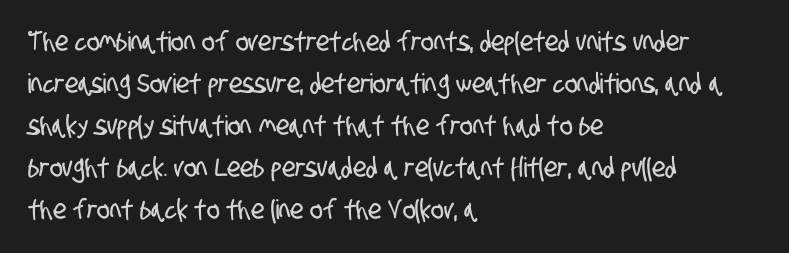
{"underline": "no", "align": "left", "line_spacing": "normal", "line_spacing_ratio": 1.56, "letter_spacing": "normal", "letter_spacing_em": 0.0, "glyph_px": 27}
